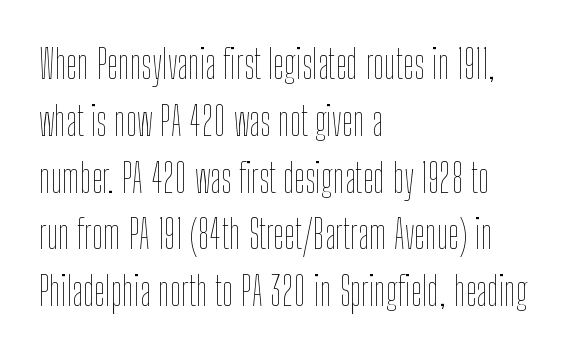
The image shows 40 px thin, condensed type, upright; set left-aligned, normal line spacing (1.42x), normal letter spacing, not underlined; low stroke contrast and a medium x-height.
